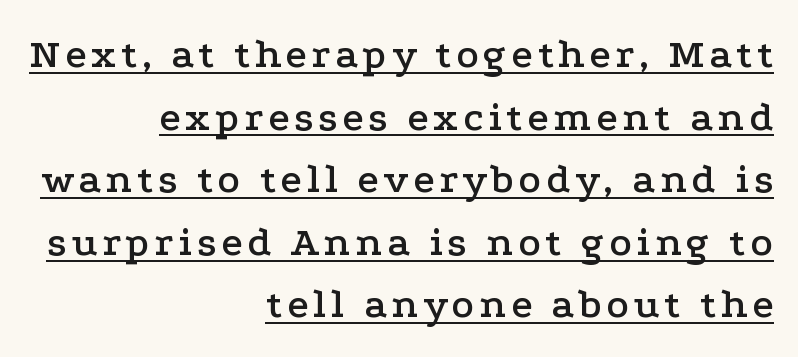
Q: Is the text italic (slanted)? A: No, it is upright.
Q: Is the typeface a serif or a sans-serif typeface? A: Serif.
Q: Is the text underlined? A: Yes.
Q: How is the paragraph aligned? A: Right-aligned.
Q: Is the spacing between lines tight, normal or loose? A: Normal.
Q: Width (condensed, normal, or wide)? A: Wide.
Q: Stroke contrast? A: Low.
Q: x-height? A: Medium.
Q: Monospaced? A: No.
